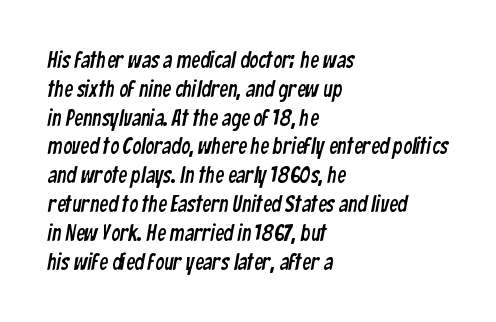
{"underline": "no", "align": "left", "line_spacing": "normal", "line_spacing_ratio": 1.31, "letter_spacing": "normal", "letter_spacing_em": 0.0, "glyph_px": 22}
